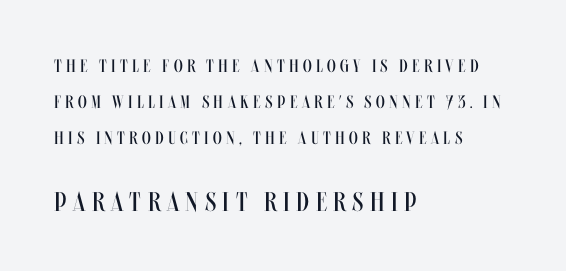
Observe the wide spacing: letters keep a clear distance from each other. If you measured baseline to baseline, you'd find a long distance. You can tell it's not italic because the verticals are truly vertical. Has an underline been added? It has not.
